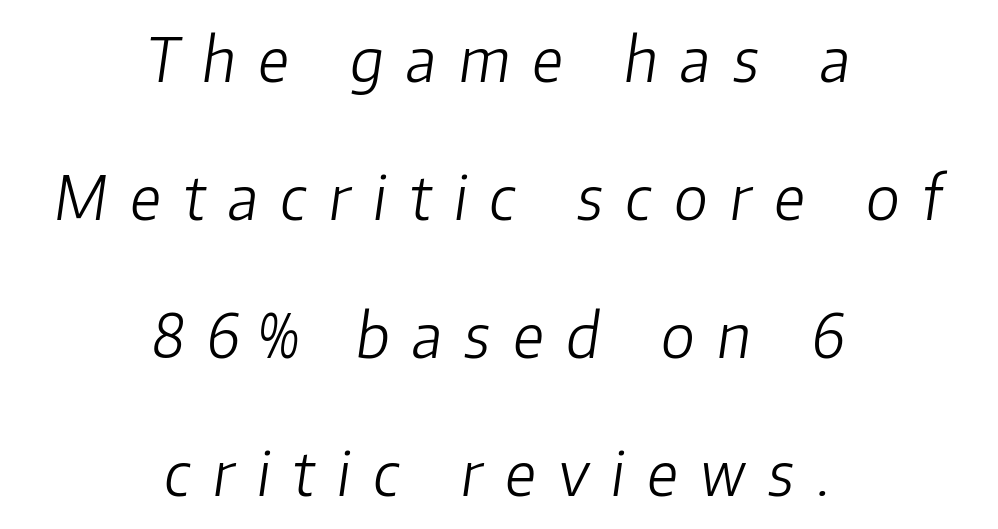
Q: Is the text bold? A: No.
Q: Is the text italic (slanted)? A: Yes, it leans right by about 8 degrees.
Q: Is the text underlined? A: No.
Q: How is the paragraph aligned? A: Centered.
Q: Is the spacing between letters normal or unusually wide? A: Unusually wide.
Q: Is the spacing between lines tight, normal or loose? A: Loose.
Q: Width (condensed, normal, or wide)? A: Normal.
Q: Stroke contrast? A: Low.
Q: x-height? A: Medium.
Q: Monospaced? A: No.
